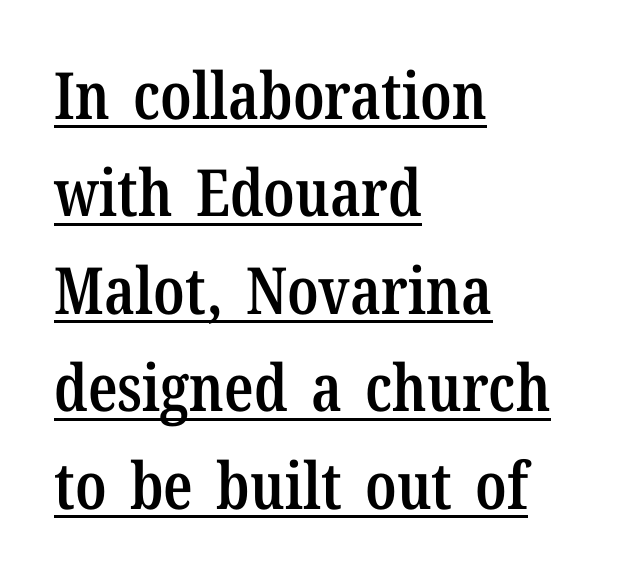
The line-height multiplier appears to be the usual default. Alignment: flush left. Look at the tracking — it's just the regular setting, nothing added. The specimen reads as upright at a glance.
